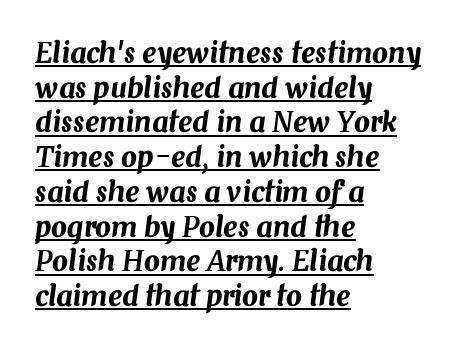
The image shows 28 px text type, italic (leaning right); set left-aligned, line spacing 1.24x, normal letter spacing, underlined; medium stroke contrast and a medium x-height.
